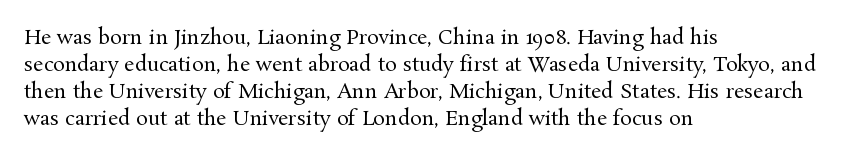
Q: Is the text bold? A: No.
Q: Is the text italic (slanted)? A: No, it is upright.
Q: Is the text underlined? A: No.
Q: How is the paragraph aligned? A: Left-aligned.
Q: Is the spacing between letters normal or unusually wide? A: Normal.
Q: Is the spacing between lines tight, normal or loose? A: Normal.
